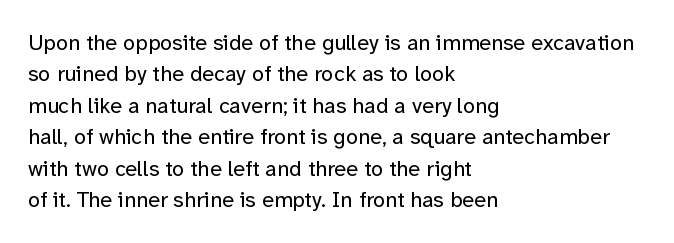
{"italic": "no", "bold": "no", "underline": "no", "align": "left", "line_spacing": "normal", "line_spacing_ratio": 1.43, "letter_spacing": "normal", "letter_spacing_em": 0.0, "glyph_px": 22}
